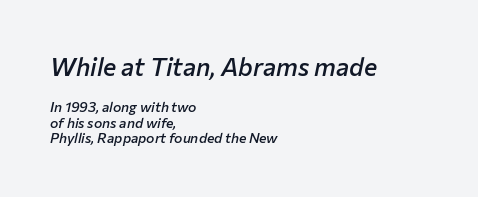
{"italic": "yes", "lean": "right", "slant_degrees": 12, "bold": "semi", "underline": "no", "align": "left", "line_spacing": "tight", "line_spacing_ratio": 1.1, "letter_spacing": "normal", "letter_spacing_em": 0.0, "larger_block": "first", "size_ratio": 1.79, "glyph_px": 25}
